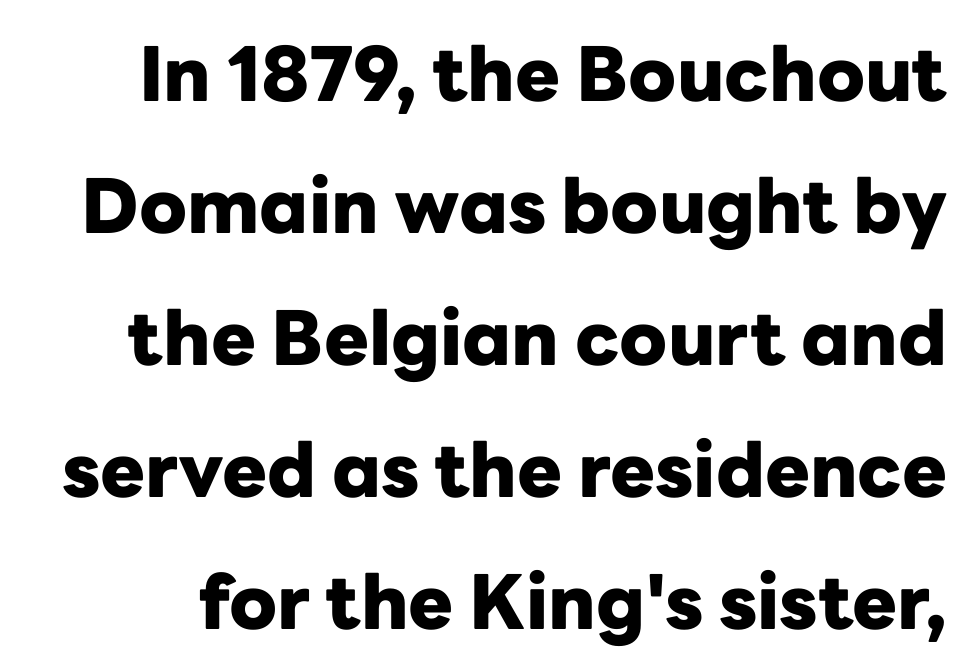
The image shows 75 px heavy sans-serif type, upright; set line spacing 1.76x, normal letter spacing, not underlined; low stroke contrast and a medium x-height.
